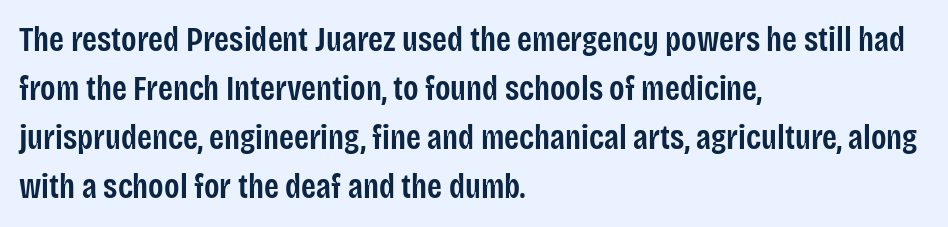
Q: Is the text bold? A: Semi-bold.
Q: Is the text italic (slanted)? A: No, it is upright.
Q: Is the typeface a serif or a sans-serif typeface? A: Sans-serif.
Q: Is the text underlined? A: No.
Q: How is the paragraph aligned? A: Left-aligned.
Q: Is the spacing between letters normal or unusually wide? A: Normal.
Q: Is the spacing between lines tight, normal or loose? A: Normal.
Q: Width (condensed, normal, or wide)? A: Condensed.
Q: Stroke contrast? A: Low.
Q: x-height? A: Large.
Q: Monospaced? A: No.
